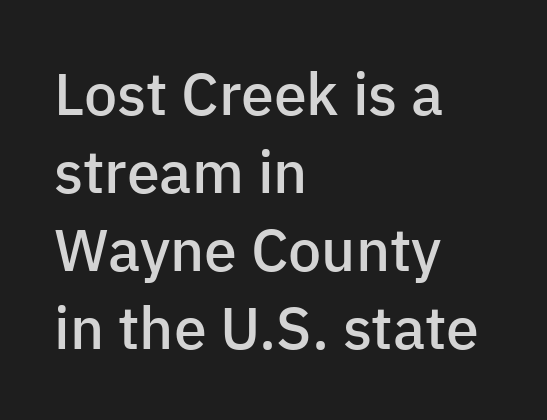
Each row of text sits above clean, open space. Each letter keeps its own natural width here, so spacing adapts to shape. Casual observation: everything's shoved over to the left. The typeface chosen for these lines omits serifs. It's the straight-up-and-down kind of type.
